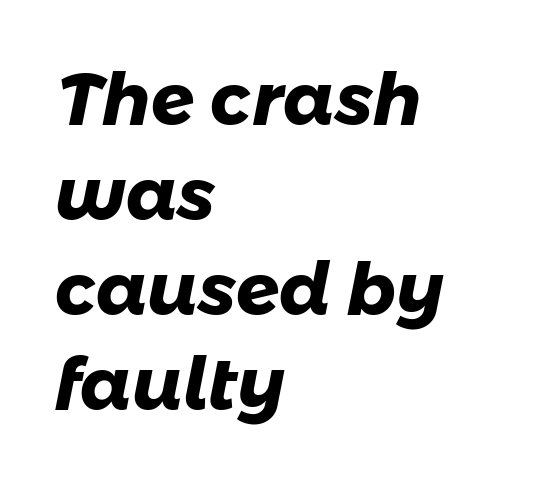
The image shows 72 px heavy sans-serif type; set left-aligned, normal line spacing (1.32x), normal letter spacing, not underlined; low stroke contrast and a medium x-height.
